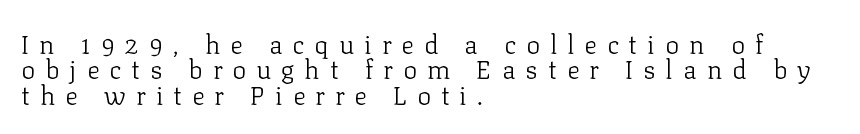
Horizontal alignment here is leftward, the default for most running prose. This sample trades vertical openness for compactness between lines. Plain, unruled lines of type. The font is comparable to plain body text, perhaps lighter. Display-style spreading of the glyphs; the letterfit is very open.
